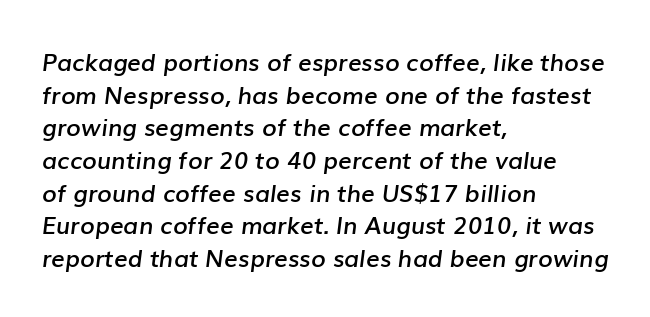
{"italic": "yes", "lean": "right", "slant_degrees": 7, "bold": "semi", "underline": "no", "align": "left", "line_spacing": "normal", "line_spacing_ratio": 1.36, "letter_spacing": "normal", "letter_spacing_em": 0.0, "glyph_px": 24}
